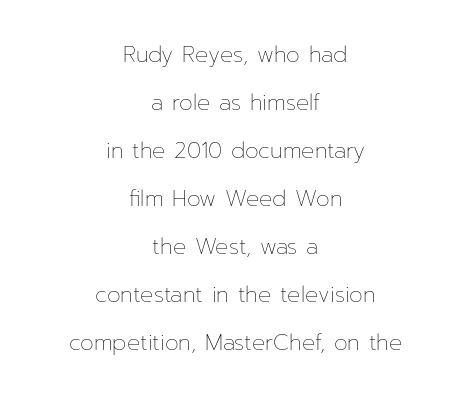
Q: Is the text bold? A: No.
Q: Is the text italic (slanted)? A: No, it is upright.
Q: Is the text underlined? A: No.
Q: How is the paragraph aligned? A: Centered.
Q: Is the spacing between letters normal or unusually wide? A: Normal.
Q: Is the spacing between lines tight, normal or loose? A: Loose.
